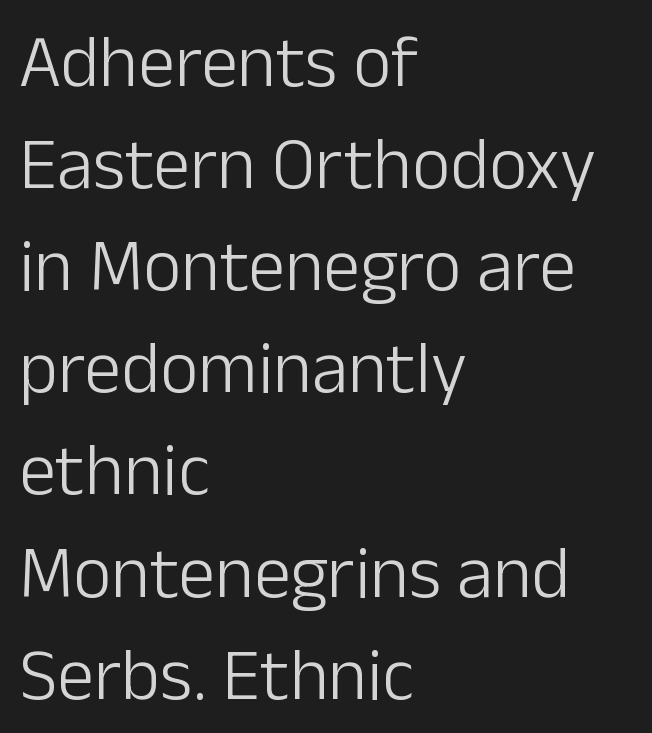
{"serif": "no", "italic": "no", "bold": "no", "weight": "light", "width": "normal", "stroke_contrast": "low", "x_height": "medium", "monospaced": "no", "underline": "no", "align": "left", "line_spacing": "normal", "line_spacing_ratio": 1.38, "letter_spacing": "normal", "letter_spacing_em": 0.0, "glyph_px": 74}
